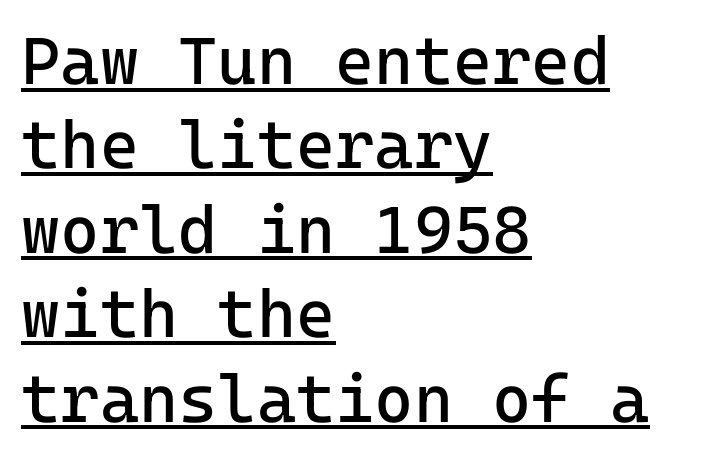
{"serif": "no", "italic": "no", "bold": "no", "weight": "regular", "width": "normal", "stroke_contrast": "low", "x_height": "medium", "underline": "yes", "align": "left", "line_spacing": "normal", "line_spacing_ratio": 1.26, "letter_spacing": "normal", "letter_spacing_em": 0.0, "glyph_px": 67}
